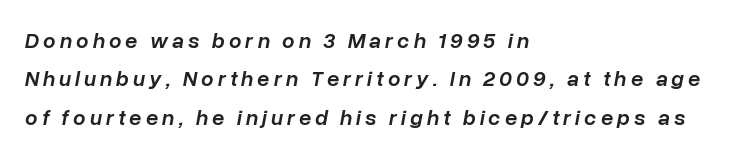
The whole block is typeset with a tilt. The ragged edge is on the right, which tells us the setting is flush left. Clear beneath every line of the passage. The glyphs have the mass of a demibold cut, below bold.
